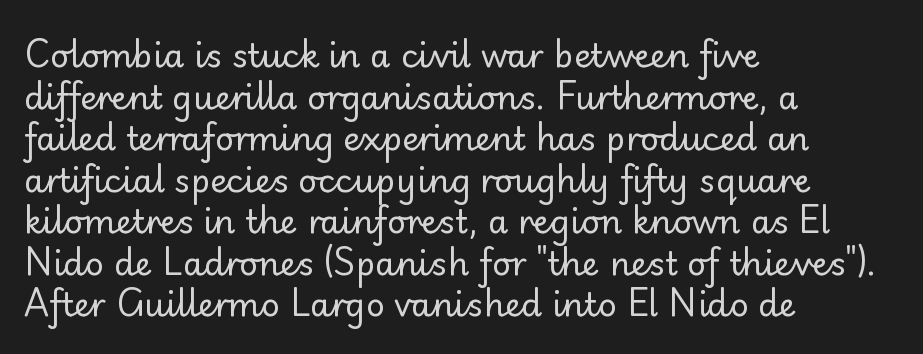
Q: Is the text bold? A: No.
Q: Is the text italic (slanted)? A: No, it is upright.
Q: Is the typeface a serif or a sans-serif typeface? A: Sans-serif.
Q: Is the text underlined? A: No.
Q: How is the paragraph aligned? A: Left-aligned.
Q: Is the spacing between letters normal or unusually wide? A: Normal.
Q: Is the spacing between lines tight, normal or loose? A: Normal.
Q: Width (condensed, normal, or wide)? A: Normal.
Q: Stroke contrast? A: Low.
Q: x-height? A: Small.
Q: Monospaced? A: No.
